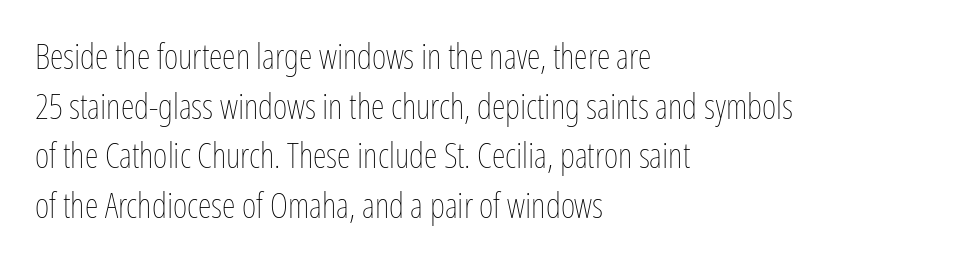
Q: Is the text bold? A: No.
Q: Is the text italic (slanted)? A: No, it is upright.
Q: Is the text underlined? A: No.
Q: How is the paragraph aligned? A: Left-aligned.
Q: Is the spacing between letters normal or unusually wide? A: Normal.
Q: Is the spacing between lines tight, normal or loose? A: Normal.
Q: Width (condensed, normal, or wide)? A: Condensed.
Q: Stroke contrast? A: Low.
Q: x-height? A: Medium.
Q: Monospaced? A: No.
